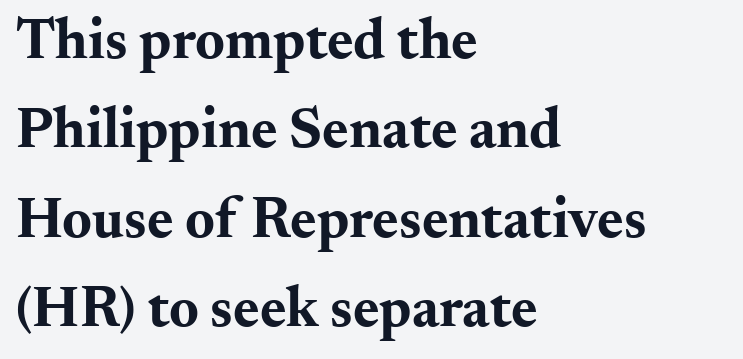
The image shows 57 px bold, wide serif type, upright; set left-aligned, normal line spacing (1.57x), normal letter spacing, not underlined; medium stroke contrast and a small x-height.
